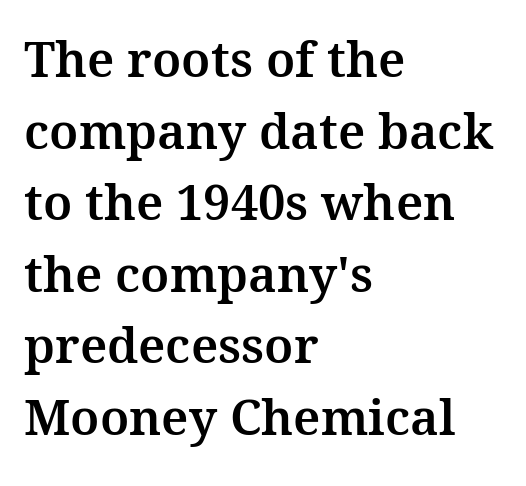
The image shows 49 px serif type, upright; set left-aligned, normal line spacing (1.46x), normal letter spacing, not underlined; medium stroke contrast and a medium x-height.
